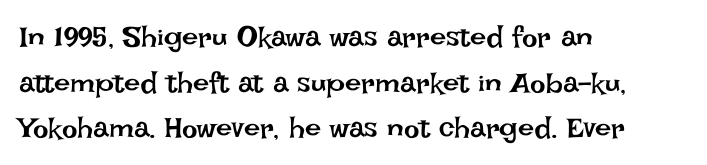
Q: Is the text bold? A: No.
Q: Is the text italic (slanted)? A: No, it is upright.
Q: Is the text underlined? A: No.
Q: How is the paragraph aligned? A: Left-aligned.
Q: Is the spacing between letters normal or unusually wide? A: Normal.
Q: Is the spacing between lines tight, normal or loose? A: Normal.
Q: Width (condensed, normal, or wide)? A: Normal.
Q: Stroke contrast? A: Low.
Q: x-height? A: Large.
Q: Monospaced? A: No.
